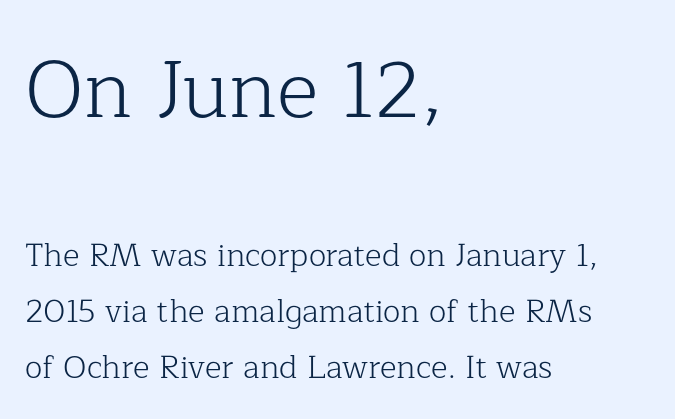
Q: Is the text bold? A: No.
Q: Is the text italic (slanted)? A: No, it is upright.
Q: Is the typeface a serif or a sans-serif typeface? A: Serif.
Q: Is the text underlined? A: No.
Q: How is the paragraph aligned? A: Left-aligned.
Q: Is the spacing between letters normal or unusually wide? A: Normal.
Q: Which block of text is set in a larger size, the first (top) or the second (bottom)? A: The first (top) one.
Q: Width (condensed, normal, or wide)? A: Normal.
Q: Stroke contrast? A: Low.
Q: x-height? A: Medium.
Q: Monospaced? A: No.
